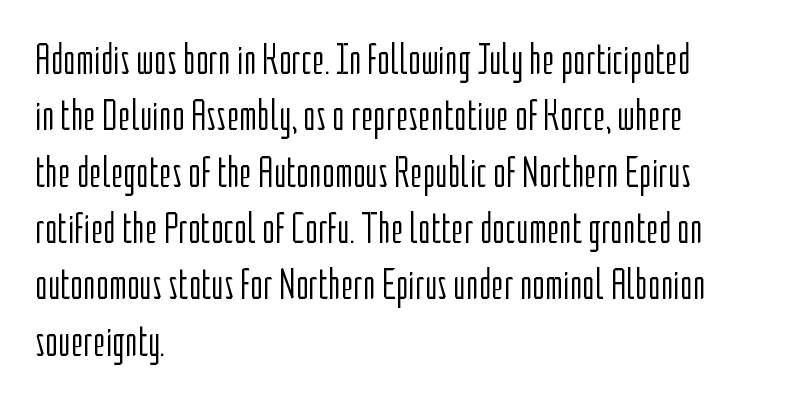
This sample has the flowing, uneven cadence of proportional lettering. The space directly below the letters is spotless. These lines stack with their left ends in a neat column. This rendering leaves character spacing at its baseline value. Notice how the stems are strictly vertical — no italics here. This rendering employs a face without finishing strokes, i.e., a sans-serif.
